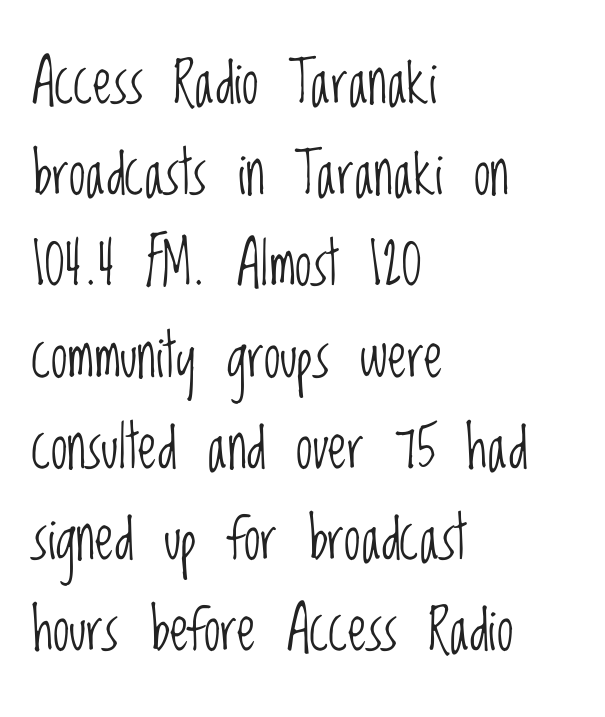
The axis of the letterforms is exactly vertical. Serifs: no, the terminals of the letterforms are clean. Students, note that the glyphs here touch the page at normal intervals. The space directly below the letters is spotless. Compared with a centered layout, this one pins lines to the left instead. Here the designer chose a conventional face with non-uniform glyph widths.
